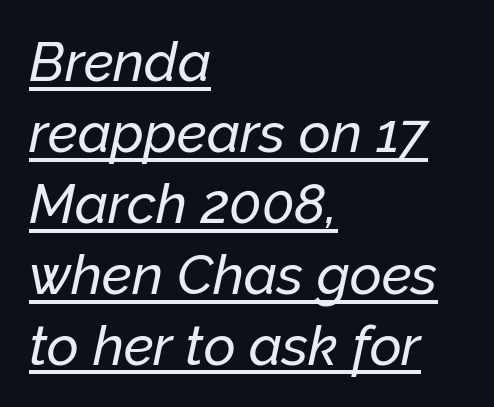
The axis of the letterforms is tilted away from vertical. A typesetter would call this proportional, since set widths differ per character. Each line of the rendering has a horizontal stroke beneath the glyphs. You could call the tracking neutral — neither tight nor loose. The line-height multiplier appears to be the usual default. Which margin do the lines hug? The left one — the right edge is uneven.
